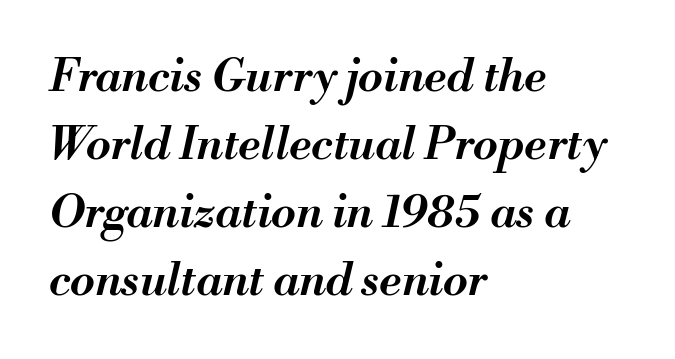
Regarding leading, the lines here are spaced in the standard way. A clean baseline with only descenders dipping below it. Proportional: the letters do not fall into vertical columns. Italic? Definitely — the glyphs are oblique.
